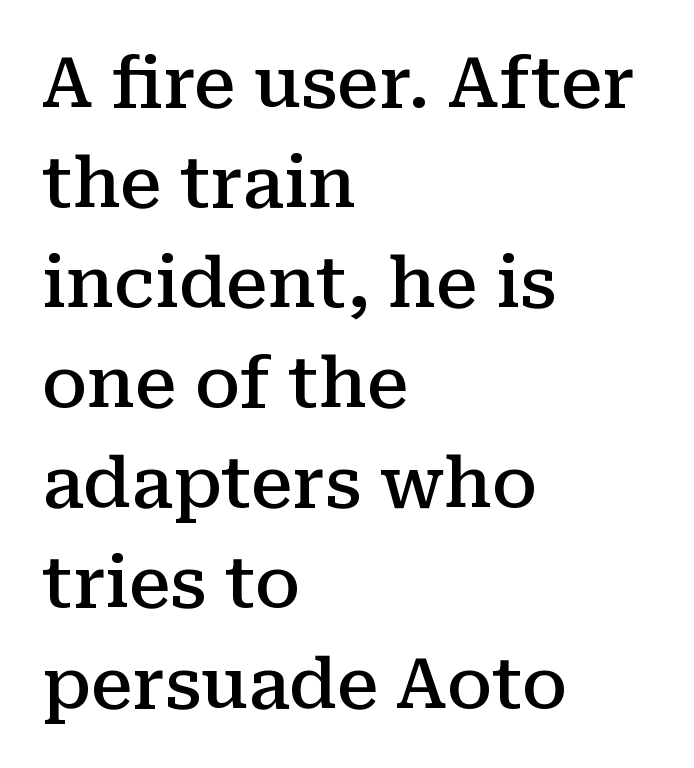
Q: Is the text bold? A: Semi-bold.
Q: Is the text italic (slanted)? A: No, it is upright.
Q: Is the typeface a serif or a sans-serif typeface? A: Serif.
Q: Is the text underlined? A: No.
Q: How is the paragraph aligned? A: Left-aligned.
Q: Is the spacing between letters normal or unusually wide? A: Normal.
Q: Is the spacing between lines tight, normal or loose? A: Normal.
Q: Width (condensed, normal, or wide)? A: Normal.
Q: Stroke contrast? A: Medium.
Q: x-height? A: Medium.
Q: Monospaced? A: No.
